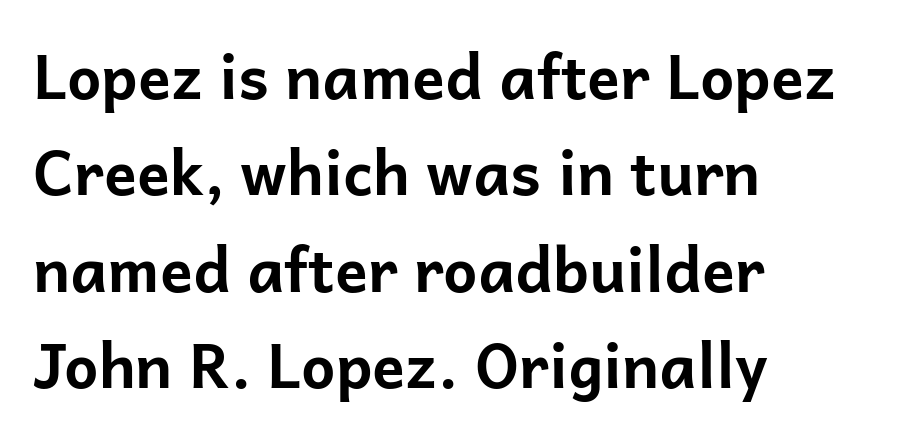
The letters stand upright; this is a roman face. Do the characters align in a grid? No, the font is proportional. Each row of text sits above clean, open space. A typesetter would call this leading conventional body-copy spacing. The typesetter chose a ragged-right arrangement here.
